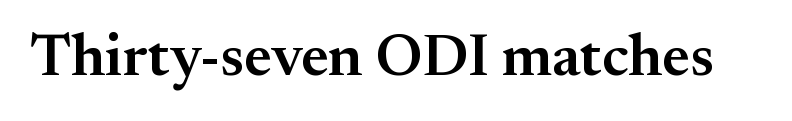
{"serif": "yes", "italic": "no", "bold": "semi", "weight": "semibold", "width": "normal", "stroke_contrast": "medium", "x_height": "small", "monospaced": "no", "underline": "no", "letter_spacing": "normal", "letter_spacing_em": 0.0, "glyph_px": 60}
